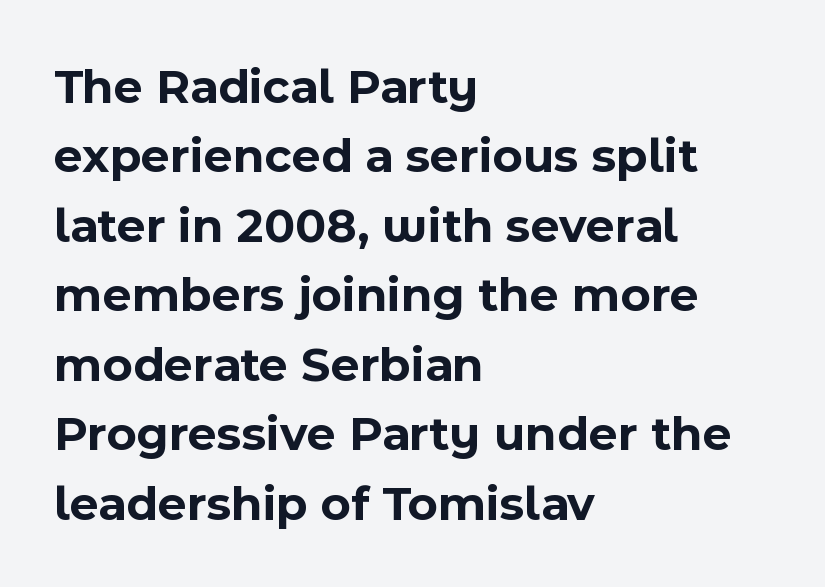
What's the leading like? Ordinary, nothing unusual. The strokes are fattened all the way to bold. Check under the words: just untouched page. The face used here is a sans, in the tradition of grotesques and geometrics. Each letter keeps its own natural width here, so spacing adapts to shape.
